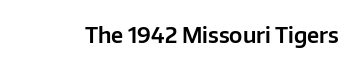
Every character sits straight up, as roman type does. The string is rendered with underlining switched off. Students, note that the glyphs here touch the page at normal intervals.
